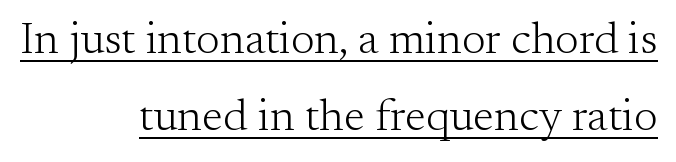
{"serif": "yes", "italic": "no", "bold": "no", "weight": "light", "width": "normal", "stroke_contrast": "medium", "x_height": "small", "monospaced": "no", "underline": "yes", "align": "right", "line_spacing_ratio": 1.72, "letter_spacing": "normal", "letter_spacing_em": 0.0, "glyph_px": 45}
